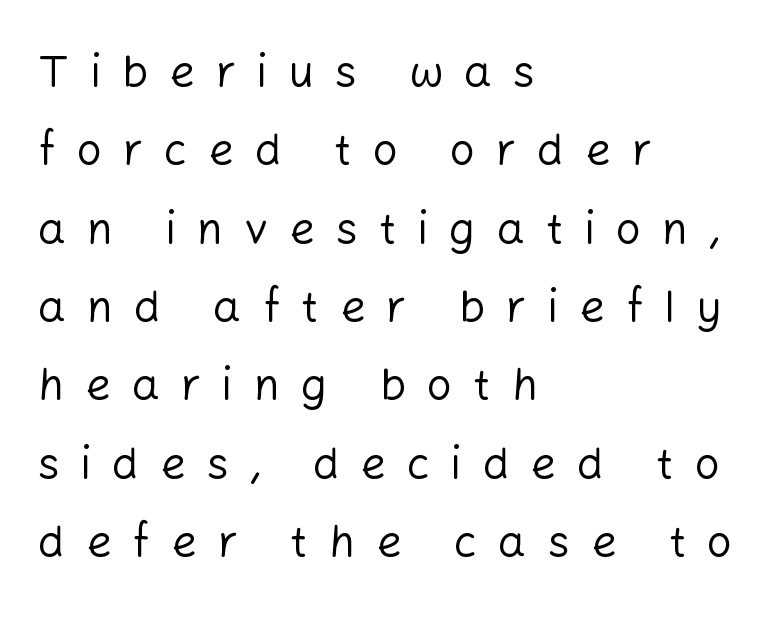
The line texture is sparse and dotted thanks to wide tracking. The font is comparable to plain body text, perhaps lighter. Lines of text with bare space underneath. Check where the strokes stop: nothing finishes them off — pure sans. Italic? Not at all — the glyphs are vertical.
